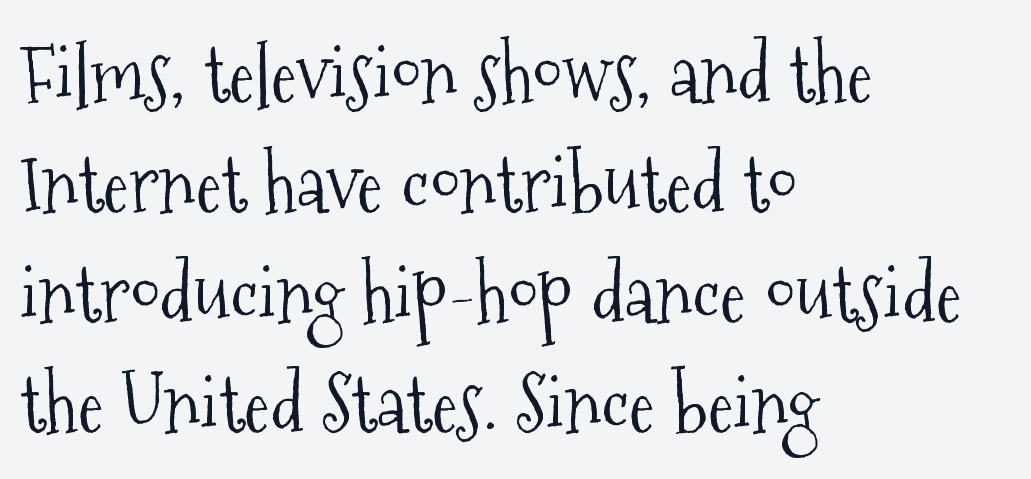
Q: Is the text bold? A: No.
Q: Is the text italic (slanted)? A: No, it is upright.
Q: Is the typeface a serif or a sans-serif typeface? A: Serif.
Q: Is the text underlined? A: No.
Q: How is the paragraph aligned? A: Left-aligned.
Q: Is the spacing between letters normal or unusually wide? A: Normal.
Q: Is the spacing between lines tight, normal or loose? A: Normal.
Q: Width (condensed, normal, or wide)? A: Condensed.
Q: Stroke contrast? A: Medium.
Q: x-height? A: Medium.
Q: Monospaced? A: No.
